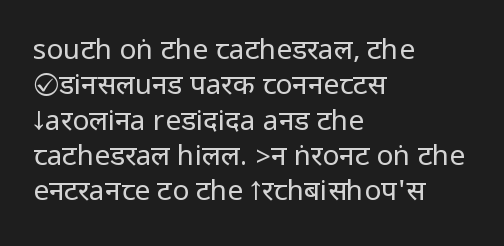
The image shows 28 px regular-weight, condensed sans-serif type, upright; set left-aligned, normal line spacing (1.26x), normal letter spacing, not underlined; low stroke contrast.
